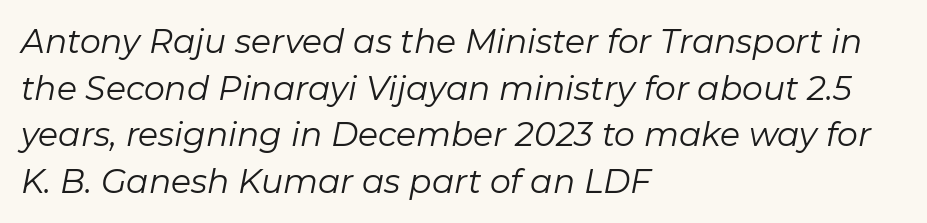
The space beneath each line is pristine and unruled. The letters advance in unequal steps, a hallmark of proportional type. Caption: multi-line text, flush left, ragged right. The letters are slanted; this is an italic face. The weight would be labelled regular, book, light, or lighter still. The horizontal fit of the characters is conventional and even.
